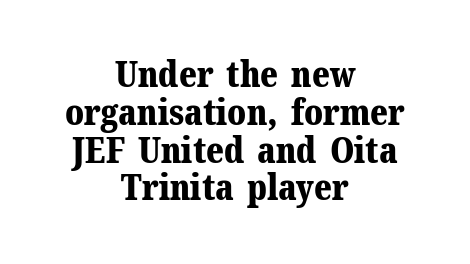
The image shows 36 px bold serif type, upright; set centered, tight line spacing (1.05x), normal letter spacing, not underlined; medium stroke contrast and a medium x-height.
